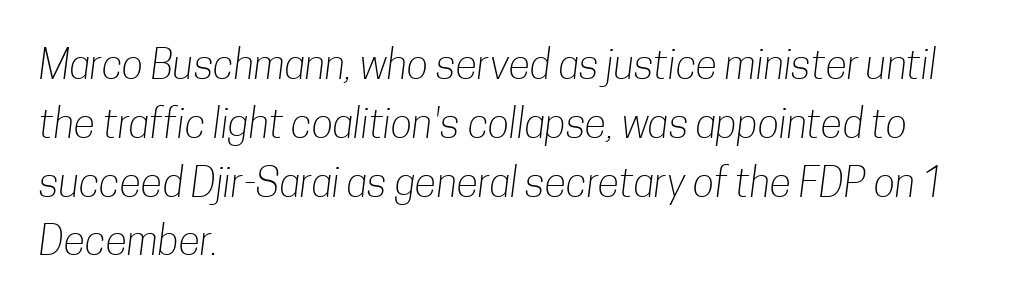
The image shows 40 px light, condensed sans-serif type; set left-aligned, normal line spacing (1.47x), normal letter spacing, not underlined; low stroke contrast and a medium x-height.
